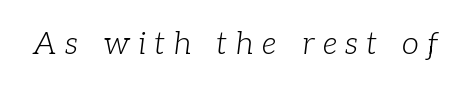
The image shows 31 px light serif type, italic (leaning right); set unusually wide letter spacing (+0.27 em), not underlined; low stroke contrast and a medium x-height.
